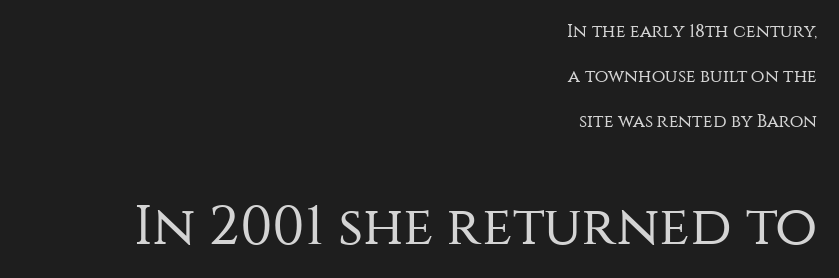
The image shows 55 px regular-weight sans-serif type, upright; set right-aligned, loose line spacing (2.49x), normal letter spacing, not underlined; the second (bottom) block is 3.06x larger; medium stroke contrast and a large x-height.
